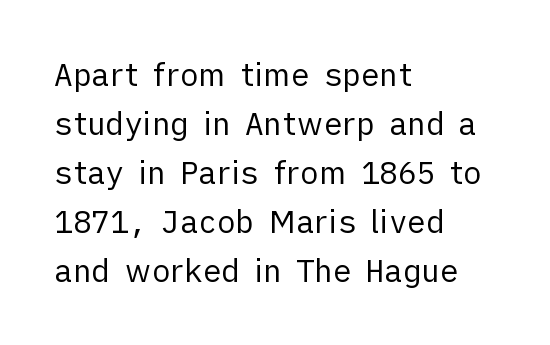
The image shows 31 px regular-weight sans-serif type, upright; set left-aligned, normal line spacing (1.58x), normal letter spacing, not underlined; low stroke contrast and a medium x-height.
